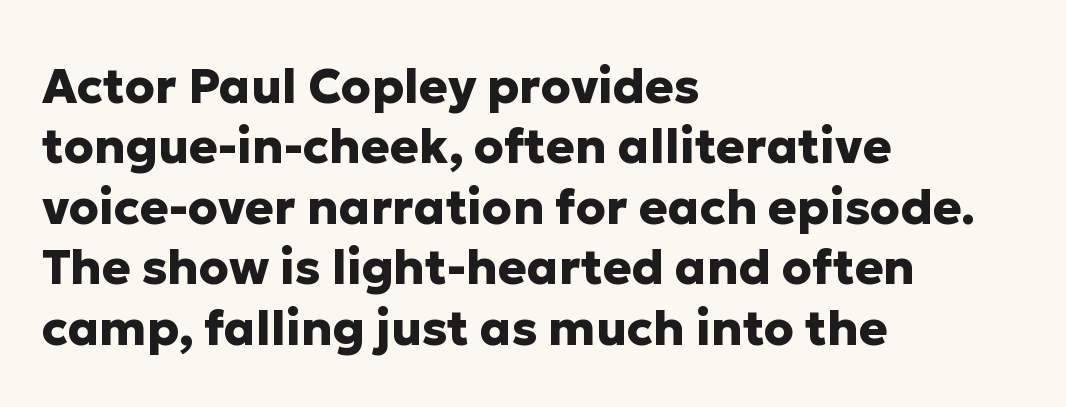
The image shows 48 px heavy sans-serif type, upright; set left-aligned, normal line spacing (1.26x), normal letter spacing, not underlined; low stroke contrast and a medium x-height.
